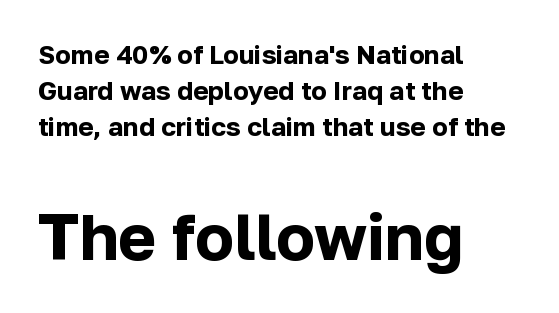
The image shows 64 px bold sans-serif type, upright; set left-aligned, normal line spacing (1.38x), normal letter spacing, not underlined; the second (bottom) block is 2.46x larger; low stroke contrast and a medium x-height.
